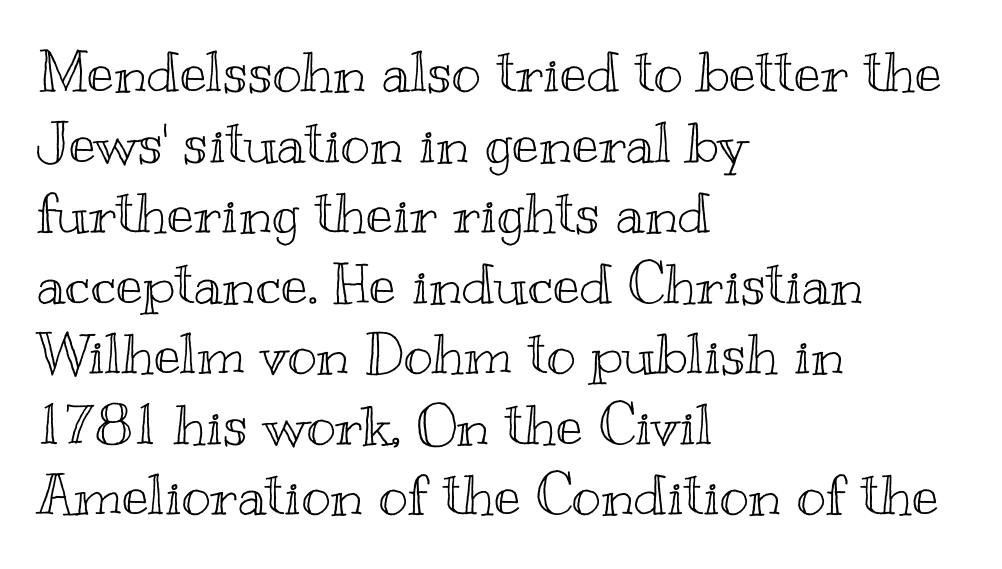
These lines are rendered in a variable-pitch font. Normally led — the rows are evenly, conventionally spaced. This rendering uses left alignment, leaving the right contour irregular. These lines were composed using upright roman letters. Words float on clear page, feet unadorned. The face used here is rendered with its standard letterfit.
